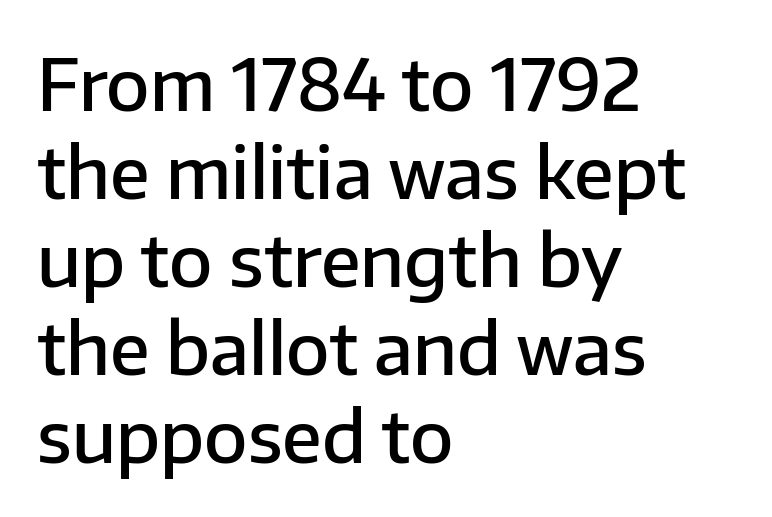
The image shows 71 px semibold sans-serif type, upright; set left-aligned, line spacing 1.24x, normal letter spacing, not underlined; low stroke contrast and a medium x-height.
